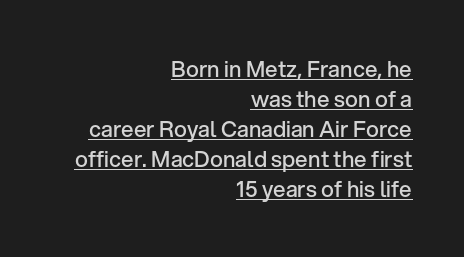
The image shows 22 px text type, upright; set right-aligned, normal line spacing (1.36x), normal letter spacing, underlined.
